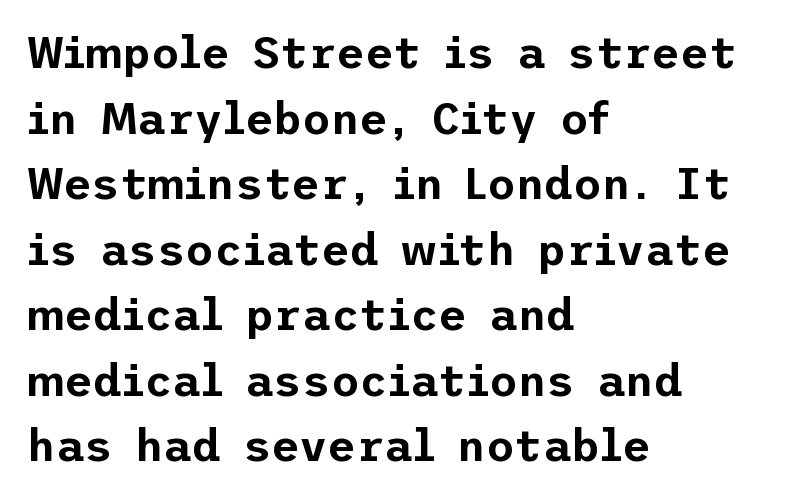
Q: Is the text italic (slanted)? A: No, it is upright.
Q: Is the typeface a serif or a sans-serif typeface? A: Sans-serif.
Q: Is the text underlined? A: No.
Q: How is the paragraph aligned? A: Left-aligned.
Q: Is the spacing between letters normal or unusually wide? A: Normal.
Q: Is the spacing between lines tight, normal or loose? A: Normal.
Q: Width (condensed, normal, or wide)? A: Normal.
Q: Stroke contrast? A: Low.
Q: x-height? A: Medium.
